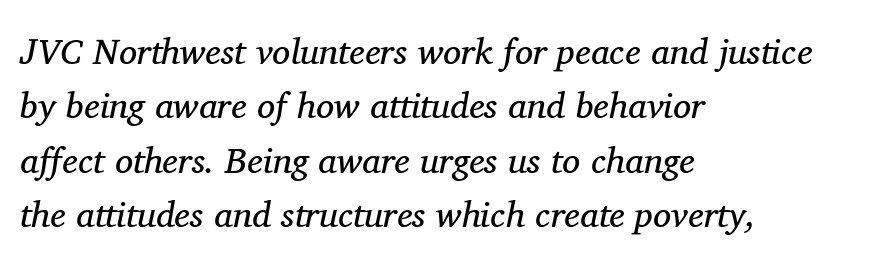
{"serif": "yes", "italic": "yes", "lean": "right", "slant_degrees": 11, "bold": "no", "weight": "regular", "width": "normal", "stroke_contrast": "medium", "x_height": "medium", "monospaced": "no", "underline": "no", "align": "left", "line_spacing": "normal", "line_spacing_ratio": 1.51, "letter_spacing": "normal", "letter_spacing_em": 0.0, "glyph_px": 36}
